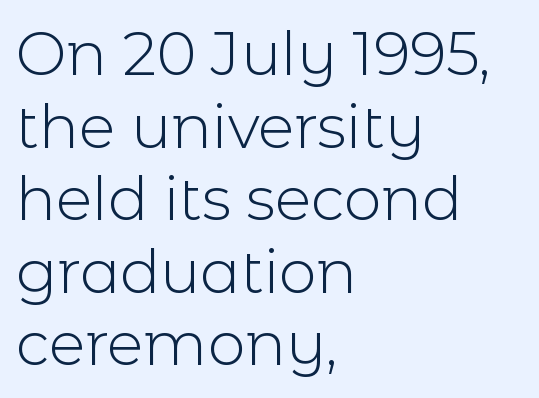
{"serif": "no", "italic": "no", "bold": "no", "weight": "light", "width": "normal", "x_height": "medium", "monospaced": "no", "underline": "no", "align": "left", "line_spacing_ratio": 1.21, "letter_spacing": "normal", "letter_spacing_em": 0.0, "glyph_px": 60}
